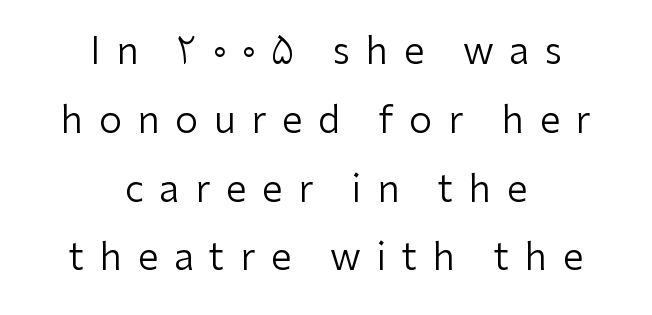
{"serif": "no", "italic": "no", "bold": "no", "weight": "regular", "width": "normal", "stroke_contrast": "low", "x_height": "medium", "monospaced": "no", "underline": "no", "align": "center", "line_spacing_ratio": 1.86, "letter_spacing": "wide", "letter_spacing_em": 0.42, "glyph_px": 37}
